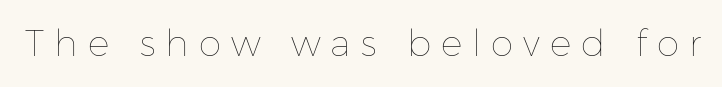
Between one letter and the next there's a generous, obvious gap. The face used here is proportionally spaced, like ordinary book or web type. The zone under the glyphs is completely vacant. This is the regular roman posture of the typeface. A quiet, ordinary-to-light weight characterises the typeface.
